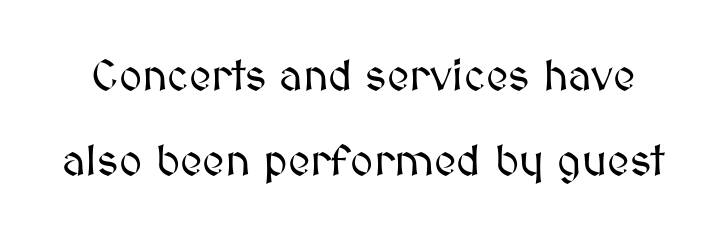
Q: Is the text italic (slanted)? A: No, it is upright.
Q: Is the text underlined? A: No.
Q: Is the spacing between letters normal or unusually wide? A: Normal.
Q: Is the spacing between lines tight, normal or loose? A: Loose.
Q: Width (condensed, normal, or wide)? A: Normal.
Q: Stroke contrast? A: Medium.
Q: x-height? A: Medium.
Q: Monospaced? A: No.
